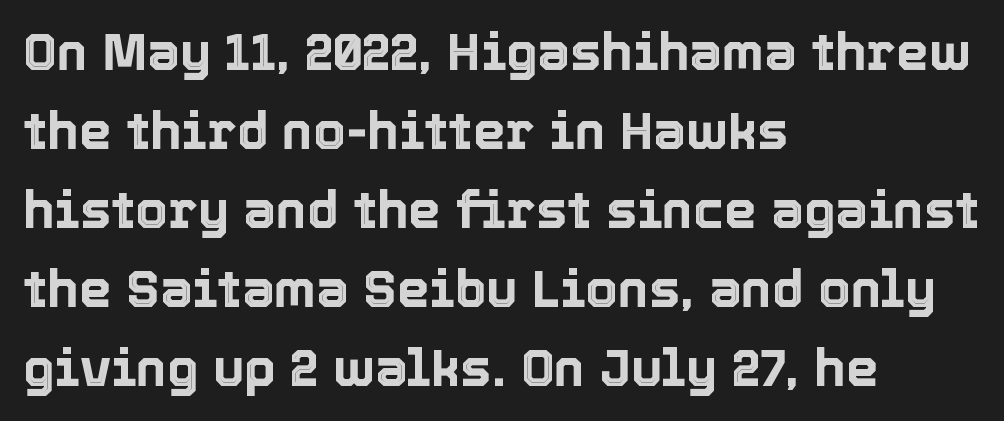
{"italic": "no", "width": "normal", "x_height": "medium", "monospaced": "no", "underline": "no", "align": "left", "line_spacing": "normal", "line_spacing_ratio": 1.52, "letter_spacing": "normal", "letter_spacing_em": 0.0, "glyph_px": 52}
